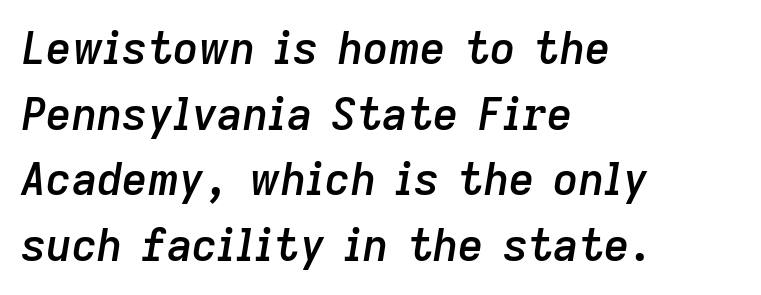
The image shows 44 px semibold type, italic (leaning right); set left-aligned, normal line spacing (1.49x), normal letter spacing, not underlined; low stroke contrast and a medium x-height.
